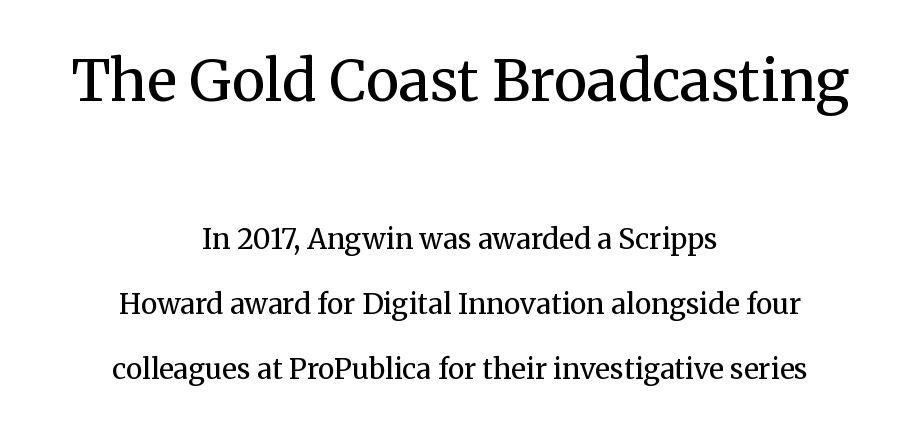
Q: Is the text bold? A: No.
Q: Is the text italic (slanted)? A: No, it is upright.
Q: Is the typeface a serif or a sans-serif typeface? A: Serif.
Q: Is the text underlined? A: No.
Q: How is the paragraph aligned? A: Centered.
Q: Is the spacing between letters normal or unusually wide? A: Normal.
Q: Is the spacing between lines tight, normal or loose? A: Loose.
Q: Which block of text is set in a larger size, the first (top) or the second (bottom)? A: The first (top) one.
Q: Width (condensed, normal, or wide)? A: Normal.
Q: Stroke contrast? A: Medium.
Q: x-height? A: Medium.
Q: Monospaced? A: No.
